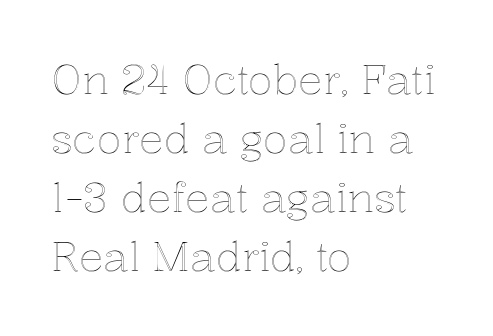
Q: Is the text italic (slanted)? A: No, it is upright.
Q: Is the text underlined? A: No.
Q: How is the paragraph aligned? A: Left-aligned.
Q: Is the spacing between letters normal or unusually wide? A: Normal.
Q: Is the spacing between lines tight, normal or loose? A: Normal.
Q: Width (condensed, normal, or wide)? A: Normal.
Q: x-height? A: Medium.
Q: Monospaced? A: No.
